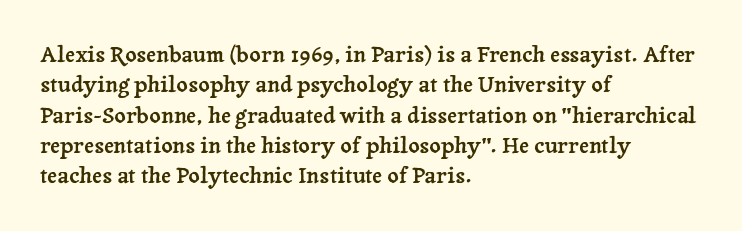
{"italic": "no", "underline": "no", "align": "left", "line_spacing": "normal", "line_spacing_ratio": 1.38, "letter_spacing": "normal", "letter_spacing_em": 0.0, "glyph_px": 22}
